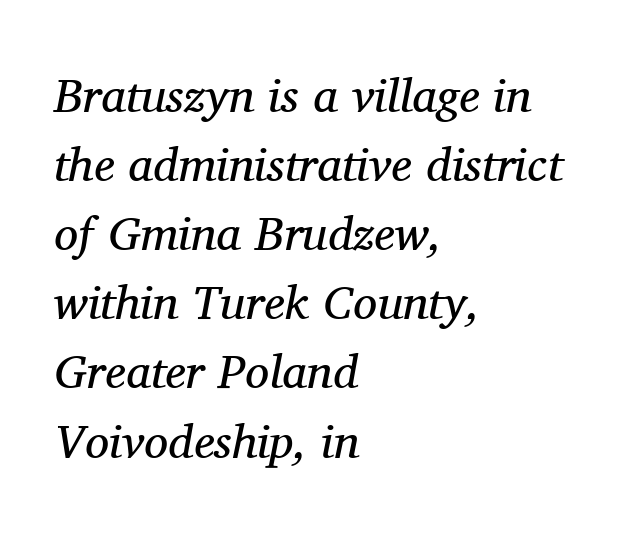
The image shows 48 px regular-weight serif type, italic (leaning right); set left-aligned, normal line spacing (1.44x), normal letter spacing, not underlined; medium stroke contrast and a medium x-height.
